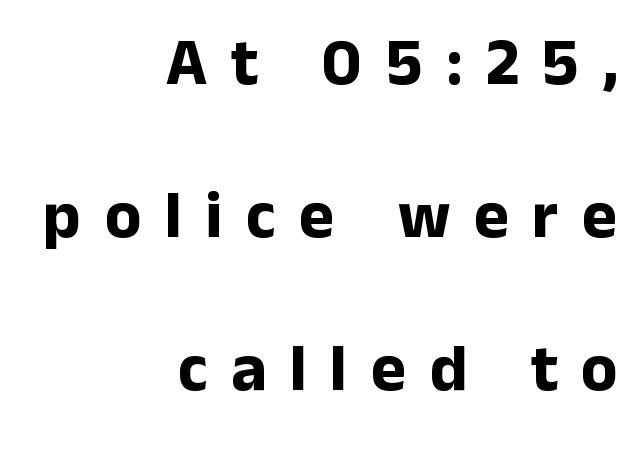
Note the varied advance widths — an 'i' is clearly narrower than an 'm'. The typeface chosen for these lines omits serifs. The vertical gap from one line to the next is large. Plenty of ink on the page — the face is bold. Compared with a flush-left layout, this one pins lines to the opposite, right side.
